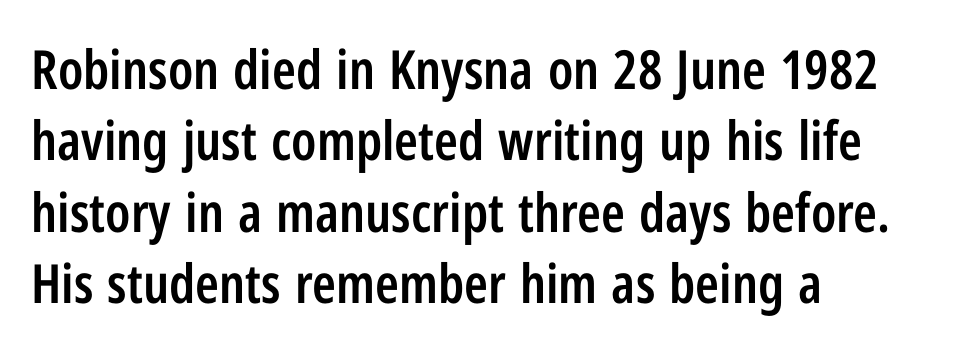
{"serif": "no", "italic": "no", "bold": "semi", "weight": "semibold", "width": "condensed", "stroke_contrast": "low", "x_height": "medium", "monospaced": "no", "underline": "no", "align": "left", "line_spacing": "normal", "line_spacing_ratio": 1.32, "letter_spacing": "normal", "letter_spacing_em": 0.0, "glyph_px": 54}
